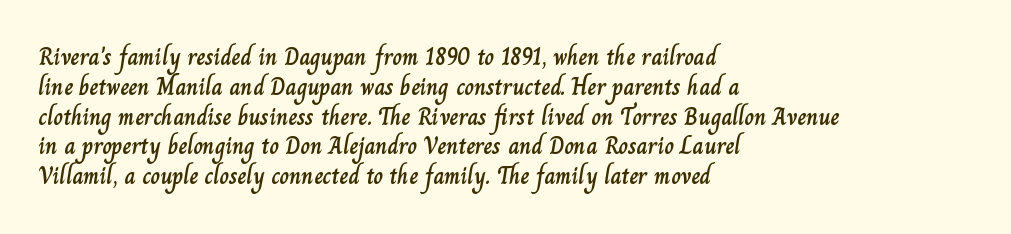
The space beneath each line is pristine and unruled. Short note: letters normally spaced. A classic flush-left, rag-right setting is used for this passage.
